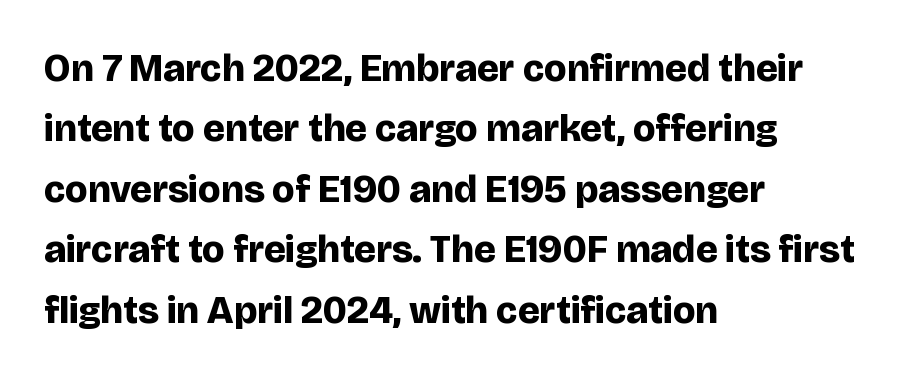
Q: Is the text bold? A: Yes.
Q: Is the text italic (slanted)? A: No, it is upright.
Q: Is the typeface a serif or a sans-serif typeface? A: Sans-serif.
Q: Is the text underlined? A: No.
Q: How is the paragraph aligned? A: Left-aligned.
Q: Is the spacing between letters normal or unusually wide? A: Normal.
Q: Is the spacing between lines tight, normal or loose? A: Normal.
Q: Width (condensed, normal, or wide)? A: Normal.
Q: Stroke contrast? A: Low.
Q: x-height? A: Large.
Q: Monospaced? A: No.
